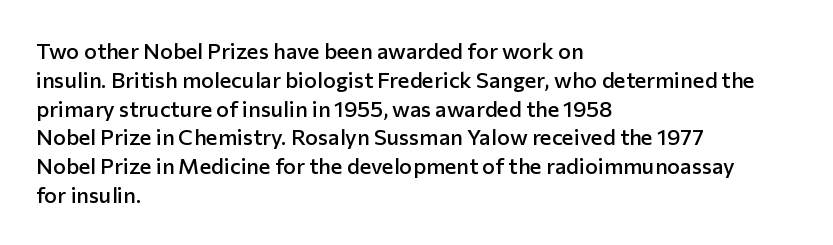
Q: Is the text bold? A: Semi-bold.
Q: Is the text italic (slanted)? A: No, it is upright.
Q: Is the text underlined? A: No.
Q: How is the paragraph aligned? A: Left-aligned.
Q: Is the spacing between letters normal or unusually wide? A: Normal.
Q: Is the spacing between lines tight, normal or loose? A: Normal.
